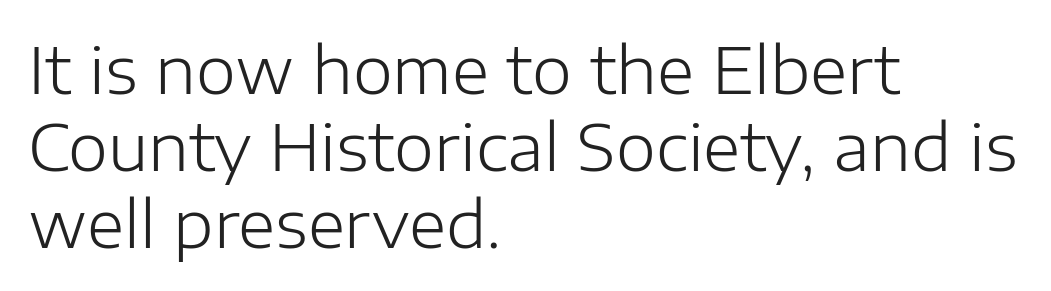
Unlike italic type, these characters show no tilt at all. Proportional: the letters do not fall into vertical columns. A clean baseline with only descenders dipping below it. The typeface chosen for these lines omits serifs. Is the block centered? No — it sits flush against the left margin.
